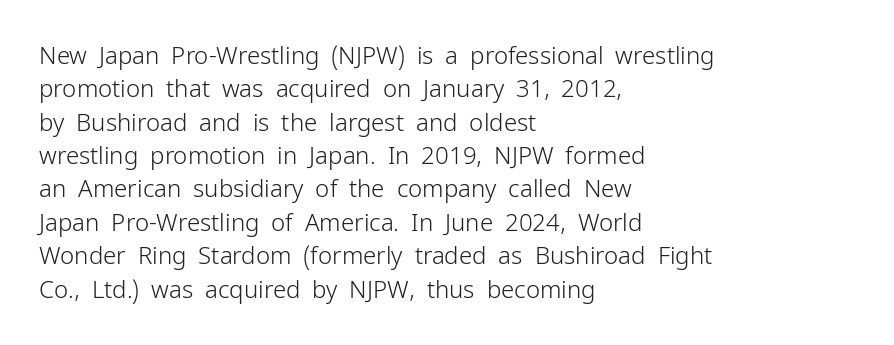
The image shows 24 px text type, upright; set left-aligned, normal line spacing (1.39x), normal letter spacing, not underlined.
